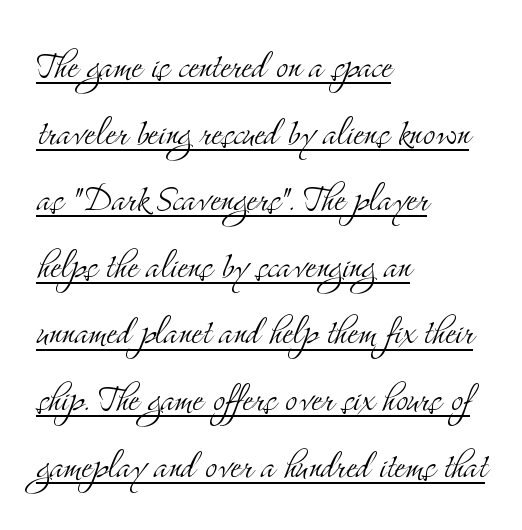
Q: Is the text bold? A: No.
Q: Is the text italic (slanted)? A: Yes.
Q: Is the typeface a serif or a sans-serif typeface? A: Serif.
Q: Is the text underlined? A: Yes.
Q: How is the paragraph aligned? A: Left-aligned.
Q: Is the spacing between letters normal or unusually wide? A: Normal.
Q: Is the spacing between lines tight, normal or loose? A: Normal.
Q: Width (condensed, normal, or wide)? A: Condensed.
Q: Stroke contrast? A: Medium.
Q: x-height? A: Small.
Q: Monospaced? A: No.
